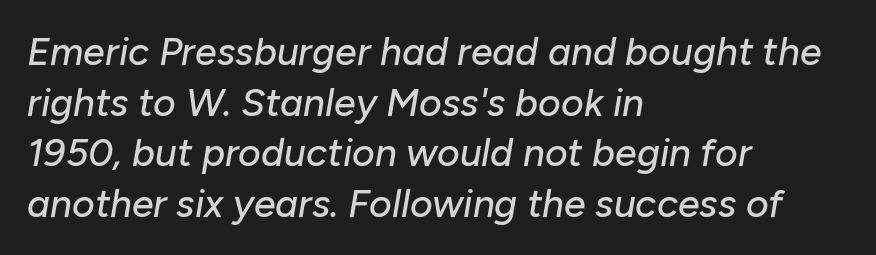
The image shows 39 px text type, italic (leaning right); set left-aligned, normal line spacing (1.3x), normal letter spacing, not underlined; low stroke contrast and a medium x-height.
